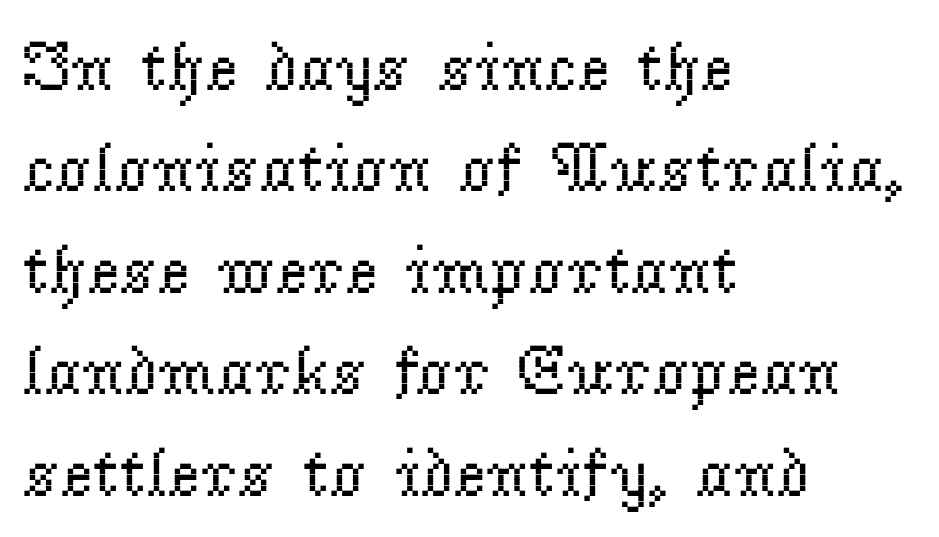
{"serif": "yes", "italic": "no", "bold": "no", "weight": "regular", "width": "normal", "stroke_contrast": "low", "x_height": "small", "monospaced": "no", "underline": "no", "align": "left", "line_spacing": "normal", "line_spacing_ratio": 1.45, "letter_spacing": "normal", "letter_spacing_em": 0.0, "glyph_px": 70}
